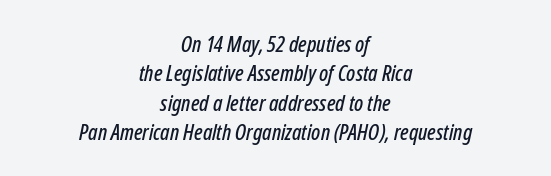
Teacher's note: observe the equal gaps on both sides — that is centered alignment. How would I describe the line gaps? Plain and ordinary. Beneath every word, the page is bare. Caption: standard tracking, unaltered.
